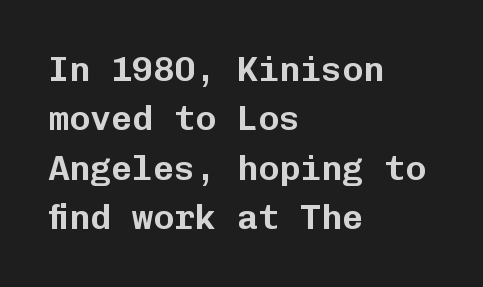
The block of text has a typical density, with ordinary space between rows. Every row of glyphs begins at an identical x-position on the left. Quick note: not italic, upright. The rendering shows plain stroke endings on the letterforms — a sans-serif design. A clean baseline with only descenders dipping below it. Every character here occupies the same horizontal width, giving the sample a typewriter-like rhythm.
